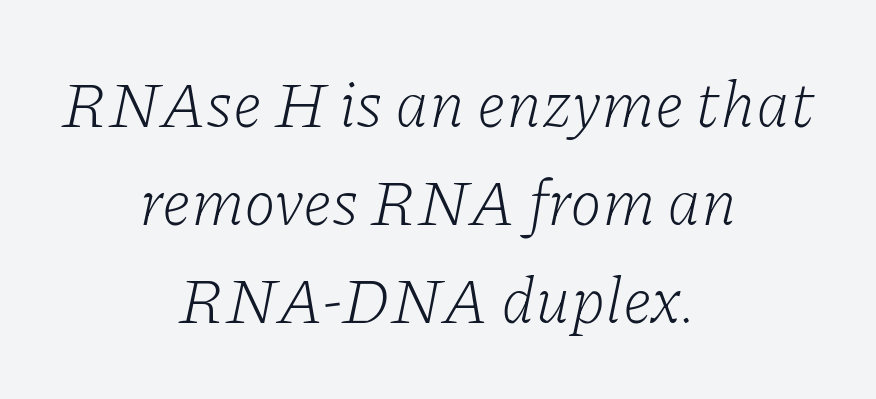
{"serif": "yes", "italic": "yes", "lean": "right", "slant_degrees": 11, "bold": "no", "weight": "light", "width": "normal", "stroke_contrast": "low", "x_height": "medium", "monospaced": "no", "underline": "no", "align": "center", "line_spacing": "normal", "line_spacing_ratio": 1.51, "letter_spacing": "normal", "letter_spacing_em": 0.0, "glyph_px": 65}
